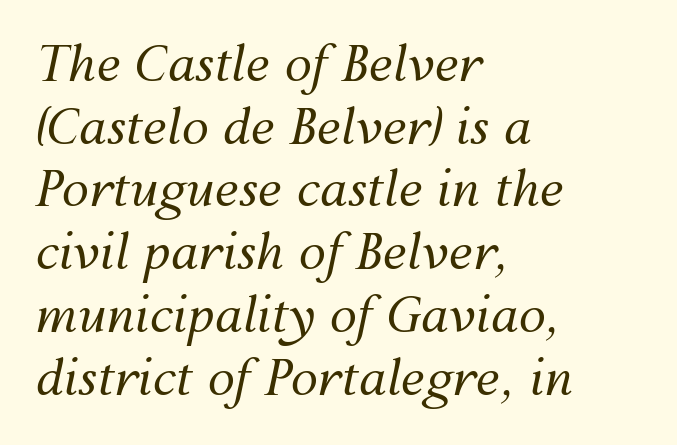
The image shows 49 px regular-weight type, italic (leaning right); set left-aligned, normal line spacing (1.28x), normal letter spacing, not underlined; medium stroke contrast and a medium x-height.
